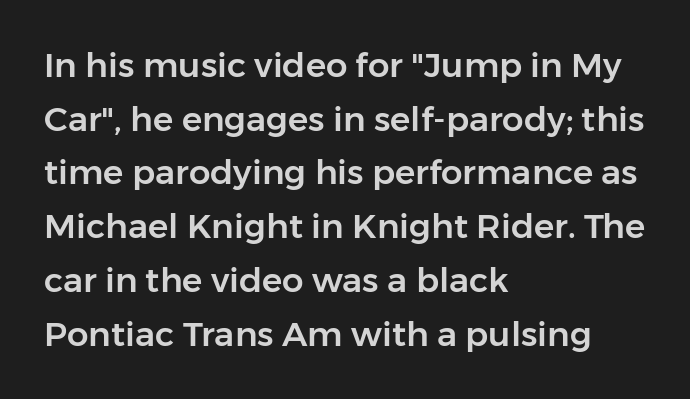
Looks like regular typesetting: each glyph gets only the width it needs. It's the straight-up-and-down kind of type. The passage shown has conventional tracking throughout. The space between consecutive lines is moderate.
